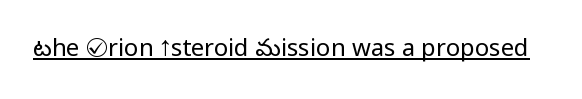
The image shows 24 px text type, upright; set normal letter spacing, underlined.
